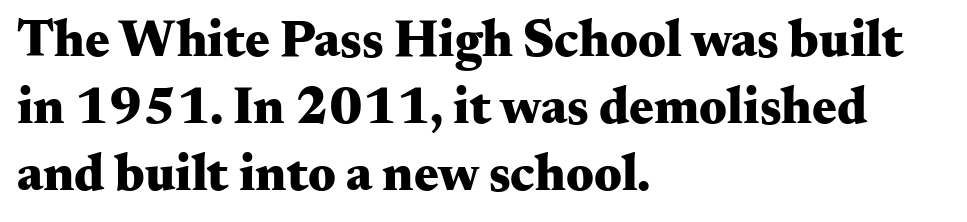
The image shows 52 px heavy, wide serif type, upright; set left-aligned, normal line spacing (1.29x), normal letter spacing, not underlined; medium stroke contrast and a small x-height.
